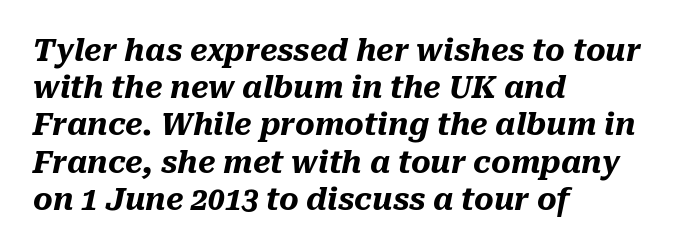
The image shows 30 px heavy type, italic (leaning right); set left-aligned, line spacing 1.24x, normal letter spacing, not underlined; medium stroke contrast and a medium x-height.
